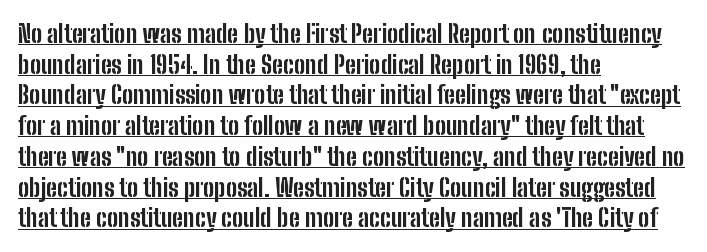
The image shows 25 px bold type, upright; set left-aligned, line spacing 1.23x, normal letter spacing, underlined.
